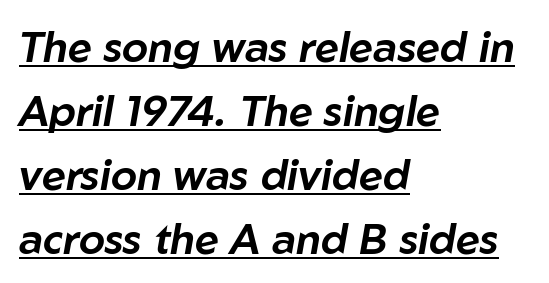
Q: Is the text italic (slanted)? A: Yes, it leans right by about 10 degrees.
Q: Is the text underlined? A: Yes.
Q: How is the paragraph aligned? A: Left-aligned.
Q: Is the spacing between letters normal or unusually wide? A: Normal.
Q: Is the spacing between lines tight, normal or loose? A: Normal.
Q: Width (condensed, normal, or wide)? A: Normal.
Q: Stroke contrast? A: Low.
Q: x-height? A: Medium.
Q: Monospaced? A: No.
